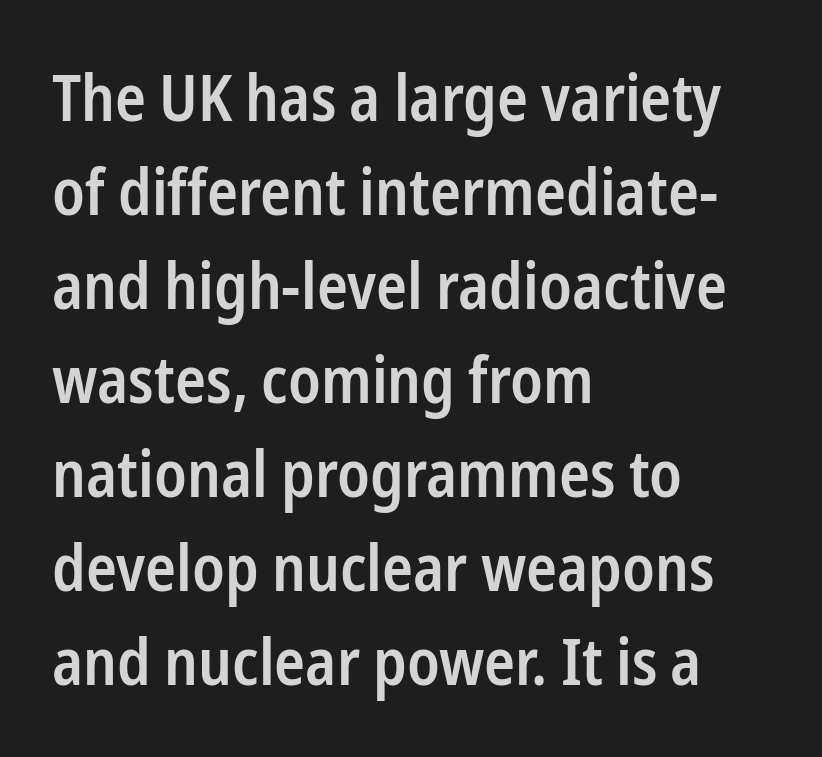
{"serif": "no", "italic": "no", "bold": "semi", "weight": "semibold", "width": "condensed", "stroke_contrast": "low", "x_height": "medium", "monospaced": "no", "underline": "no", "align": "left", "line_spacing": "normal", "line_spacing_ratio": 1.47, "letter_spacing": "normal", "letter_spacing_em": 0.0, "glyph_px": 64}
